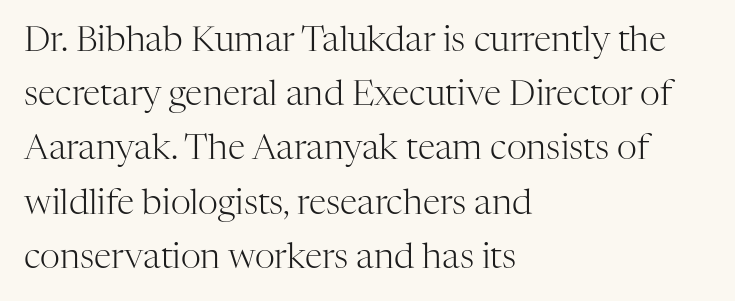
The face used here is proportionally spaced, like ordinary book or web type. Unbolded letterforms with no extra heft. Characters follow at the spacing the type designer built in. The lettering stays uniformly vertical, giving the passage a roman look. Underlining? Definitely not there.
